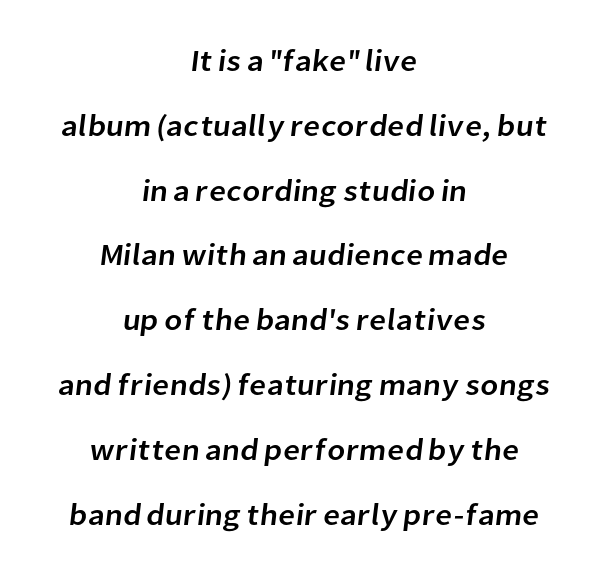
The image shows 30 px sans-serif type; set centered, loose line spacing (2.16x), normal letter spacing, not underlined; low stroke contrast and a medium x-height.
